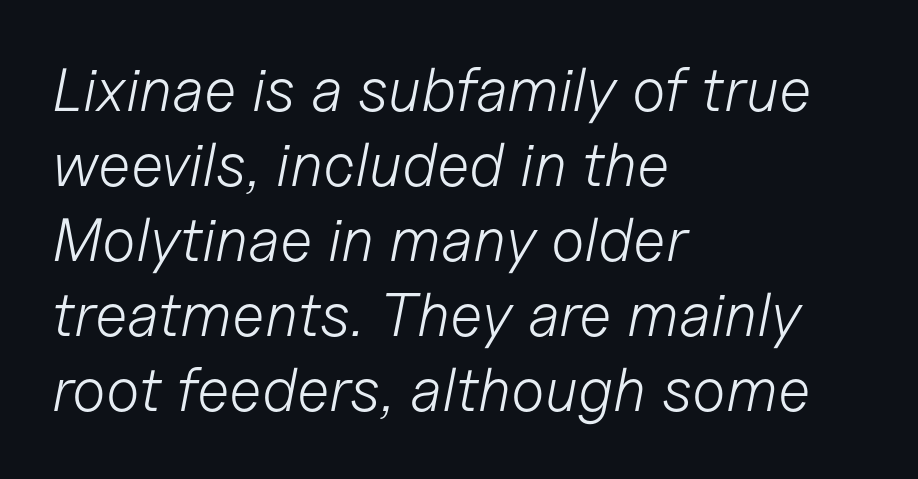
Q: Is the text bold? A: No.
Q: Is the text italic (slanted)? A: Yes, it leans right by about 11 degrees.
Q: Is the text underlined? A: No.
Q: How is the paragraph aligned? A: Left-aligned.
Q: Is the spacing between letters normal or unusually wide? A: Normal.
Q: Width (condensed, normal, or wide)? A: Normal.
Q: Stroke contrast? A: Low.
Q: x-height? A: Medium.
Q: Monospaced? A: No.
